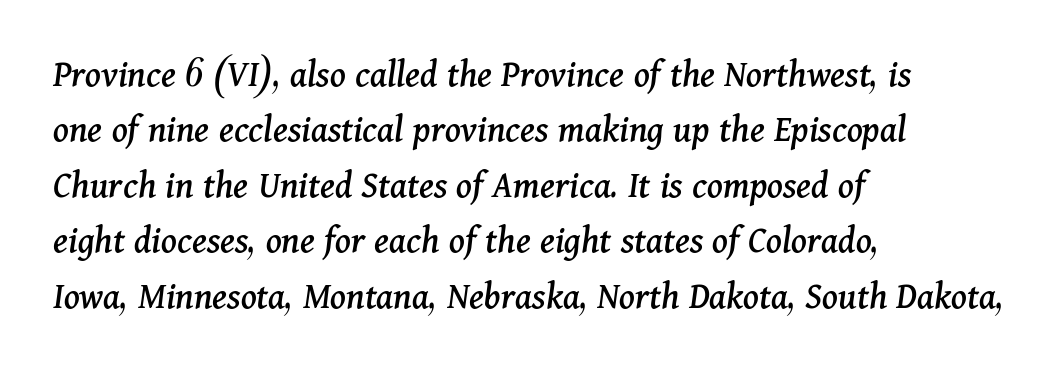
Q: Is the text italic (slanted)? A: Yes, it leans right by about 11 degrees.
Q: Is the typeface a serif or a sans-serif typeface? A: Serif.
Q: Is the text underlined? A: No.
Q: How is the paragraph aligned? A: Left-aligned.
Q: Is the spacing between letters normal or unusually wide? A: Normal.
Q: Is the spacing between lines tight, normal or loose? A: Normal.
Q: Width (condensed, normal, or wide)? A: Normal.
Q: Stroke contrast? A: Medium.
Q: x-height? A: Medium.
Q: Monospaced? A: No.
